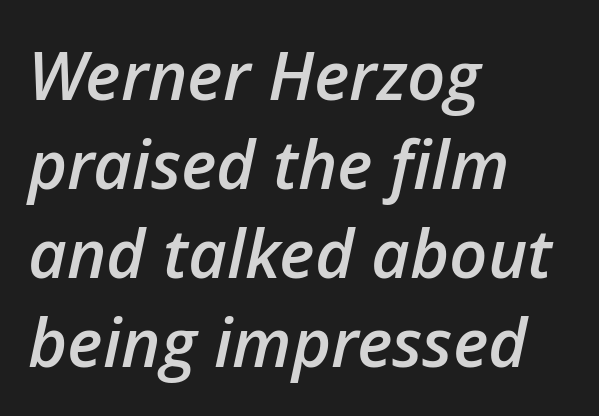
The strokes are fattened partway — semibold, not bold. Tracking value appears to be zero — textbook default spacing. Underlining? Definitely not there. When letters slant like this, we call the style italic. The lines are quadded left. The block of text has a typical density, with ordinary space between rows.
